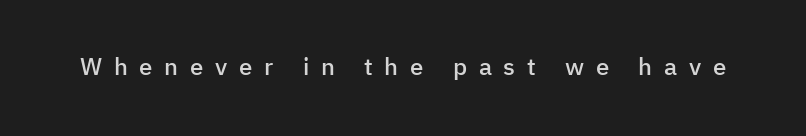
Typesetter's note: demi weight, one step under bold. The string is rendered with underlining switched off. Quick note: not italic, upright. Spacing between characters has been opened up far beyond the box default.
